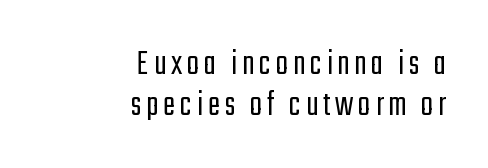
Q: Is the text bold? A: No.
Q: Is the text italic (slanted)? A: No, it is upright.
Q: Is the typeface a serif or a sans-serif typeface? A: Sans-serif.
Q: Is the text underlined? A: No.
Q: How is the paragraph aligned? A: Right-aligned.
Q: Is the spacing between lines tight, normal or loose? A: Tight.
Q: Width (condensed, normal, or wide)? A: Condensed.
Q: Stroke contrast? A: Low.
Q: x-height? A: Medium.
Q: Monospaced? A: No.
